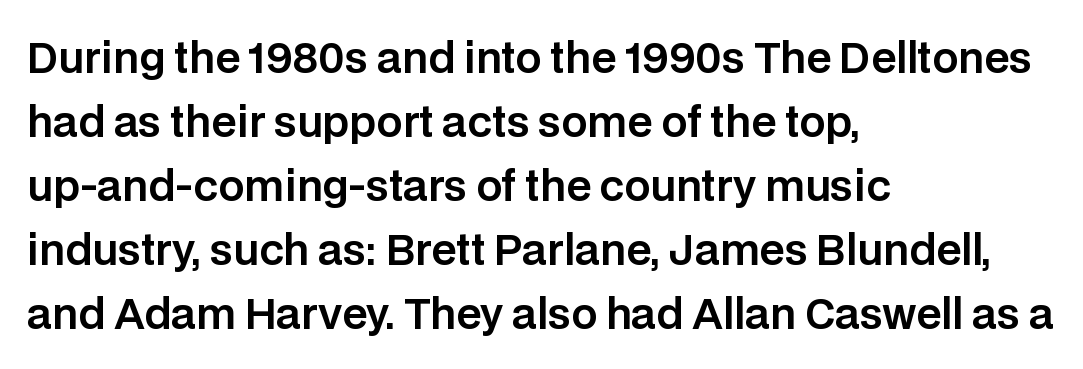
Q: Is the text italic (slanted)? A: No, it is upright.
Q: Is the typeface a serif or a sans-serif typeface? A: Sans-serif.
Q: Is the text underlined? A: No.
Q: How is the paragraph aligned? A: Left-aligned.
Q: Is the spacing between letters normal or unusually wide? A: Normal.
Q: Is the spacing between lines tight, normal or loose? A: Normal.
Q: Width (condensed, normal, or wide)? A: Normal.
Q: Stroke contrast? A: Low.
Q: x-height? A: Large.
Q: Monospaced? A: No.
